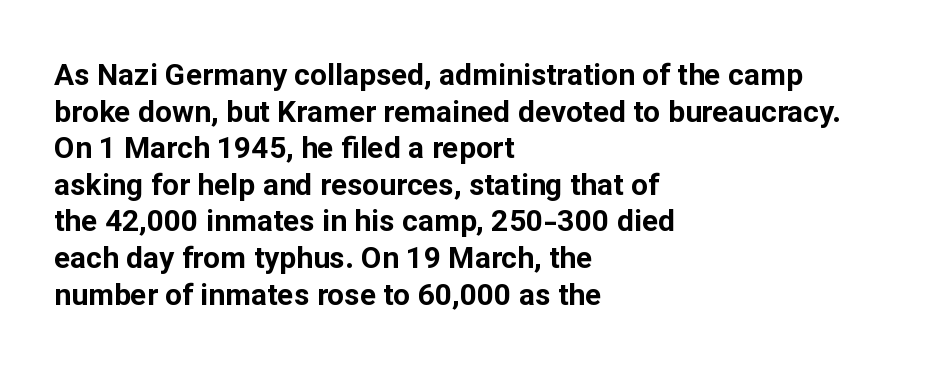
Varying glyph widths throughout — classic text-font behaviour. A classic flush-left, rag-right setting is used for this passage. You could call the tracking neutral — neither tight nor loose. The passage shown is not underscored anywhere.
